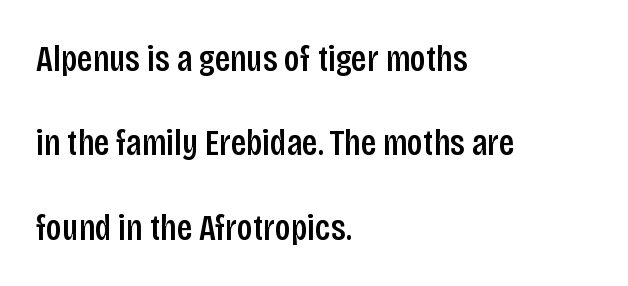
The image shows 37 px condensed sans-serif type, upright; set left-aligned, loose line spacing (2.28x), normal letter spacing, not underlined; low stroke contrast and a large x-height.
